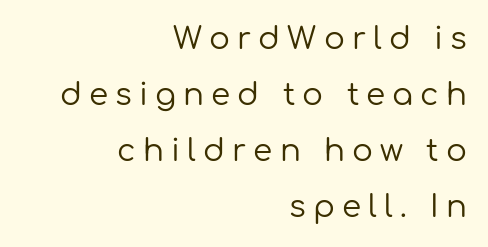
{"serif": "no", "italic": "no", "bold": "no", "weight": "regular", "width": "normal", "stroke_contrast": "low", "x_height": "medium", "monospaced": "no", "underline": "no", "align": "right", "line_spacing_ratio": 1.81, "letter_spacing": "wide", "letter_spacing_em": 0.23, "glyph_px": 31}
